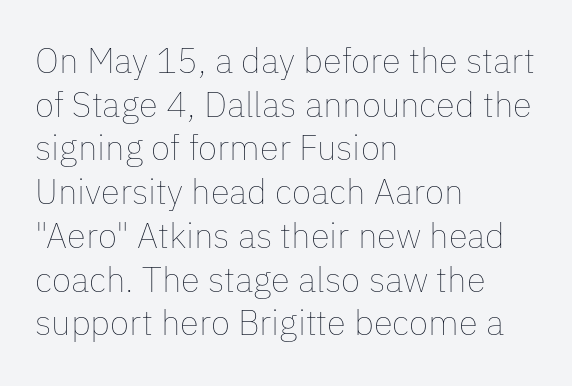
{"italic": "no", "bold": "no", "weight": "thin", "width": "normal", "stroke_contrast": "low", "x_height": "medium", "monospaced": "no", "underline": "no", "align": "left", "line_spacing": "normal", "line_spacing_ratio": 1.25, "letter_spacing": "normal", "letter_spacing_em": 0.0, "glyph_px": 35}
